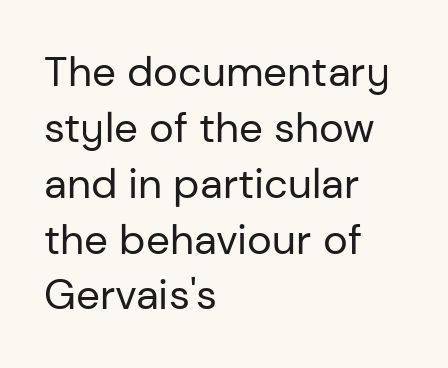
The image shows 42 px regular-weight sans-serif type, upright; set left-aligned, normal line spacing (1.33x), normal letter spacing, not underlined; low stroke contrast and a medium x-height.
